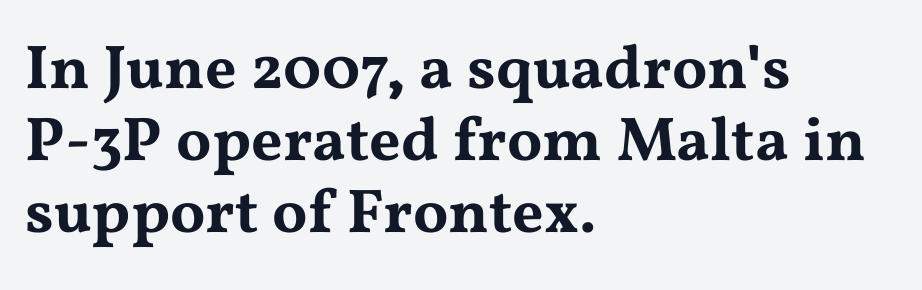
{"serif": "yes", "italic": "no", "width": "wide", "stroke_contrast": "medium", "x_height": "medium", "monospaced": "no", "underline": "no", "align": "left", "line_spacing_ratio": 1.16, "letter_spacing": "normal", "letter_spacing_em": 0.0, "glyph_px": 62}
